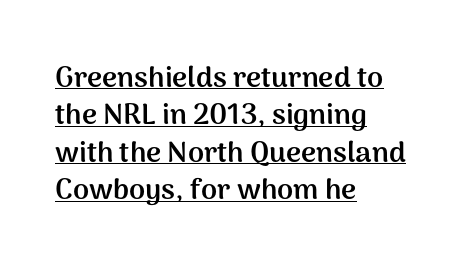
Q: Is the text bold? A: Yes.
Q: Is the text italic (slanted)? A: No, it is upright.
Q: Is the typeface a serif or a sans-serif typeface? A: Sans-serif.
Q: Is the text underlined? A: Yes.
Q: How is the paragraph aligned? A: Left-aligned.
Q: Is the spacing between letters normal or unusually wide? A: Normal.
Q: Is the spacing between lines tight, normal or loose? A: Normal.
Q: Width (condensed, normal, or wide)? A: Normal.
Q: Stroke contrast? A: Medium.
Q: x-height? A: Medium.
Q: Monospaced? A: No.
